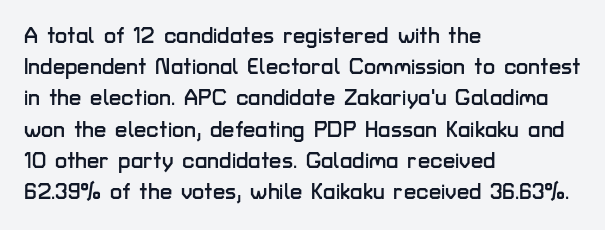
The image shows 22 px text type, upright; set left-aligned, normal line spacing (1.42x), normal letter spacing, not underlined.
